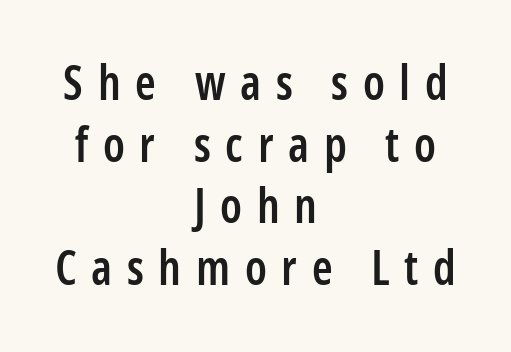
Q: Is the text bold? A: Semi-bold.
Q: Is the text italic (slanted)? A: No, it is upright.
Q: Is the typeface a serif or a sans-serif typeface? A: Sans-serif.
Q: Is the text underlined? A: No.
Q: How is the paragraph aligned? A: Centered.
Q: Is the spacing between letters normal or unusually wide? A: Unusually wide.
Q: Is the spacing between lines tight, normal or loose? A: Normal.
Q: Width (condensed, normal, or wide)? A: Condensed.
Q: Stroke contrast? A: Low.
Q: x-height? A: Medium.
Q: Monospaced? A: No.
